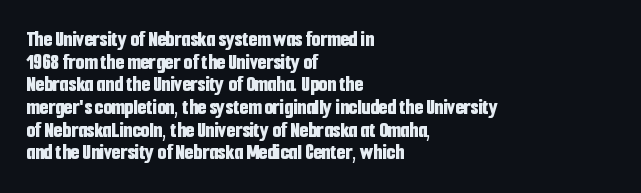
Designer's note — italics off, roman on. Stroke thickness is high; the sample reads as a true bold. Between one letter and the next there's only the usual sliver of space. Glance below the letters and you will spot only blank space.
